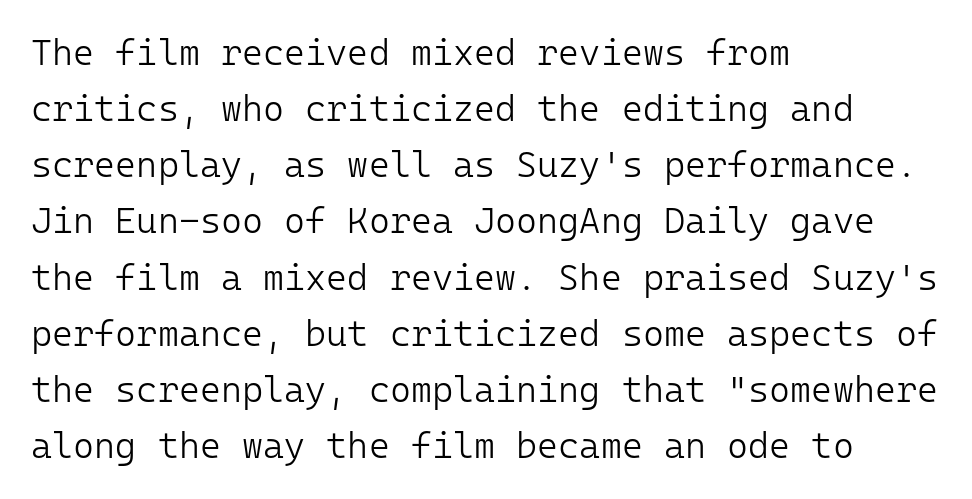
Q: Is the text bold? A: No.
Q: Is the text italic (slanted)? A: No, it is upright.
Q: Is the typeface a serif or a sans-serif typeface? A: Sans-serif.
Q: Is the text underlined? A: No.
Q: How is the paragraph aligned? A: Left-aligned.
Q: Is the spacing between letters normal or unusually wide? A: Normal.
Q: Is the spacing between lines tight, normal or loose? A: Normal.
Q: Width (condensed, normal, or wide)? A: Normal.
Q: Stroke contrast? A: Low.
Q: x-height? A: Medium.
Q: Monospaced? A: Yes.
